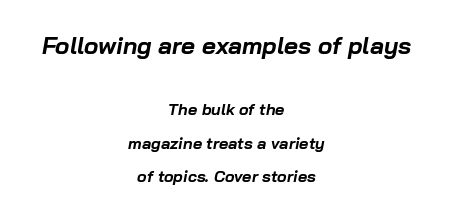
The image shows 24 px bold type, italic (leaning right); set centered, loose line spacing (2.09x), normal letter spacing, not underlined; the first (top) block is 1.5x larger.
